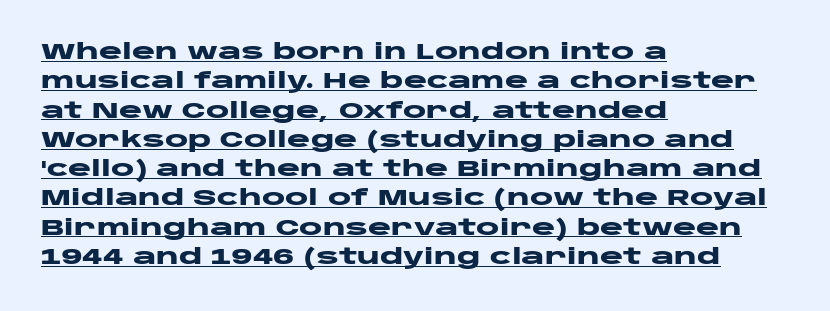
The image shows 22 px bold type, upright; set left-aligned, normal line spacing (1.33x), normal letter spacing, underlined.
